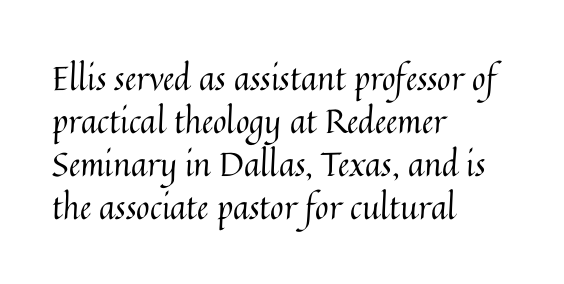
The rendering uses natural spacing where letterforms have individual widths. The line texture is even and compact thanks to regular tracking. No heavy texture on the line: the type isn't bold. The typesetter chose a ragged-right arrangement here. Beneath every word, the page is bare.
